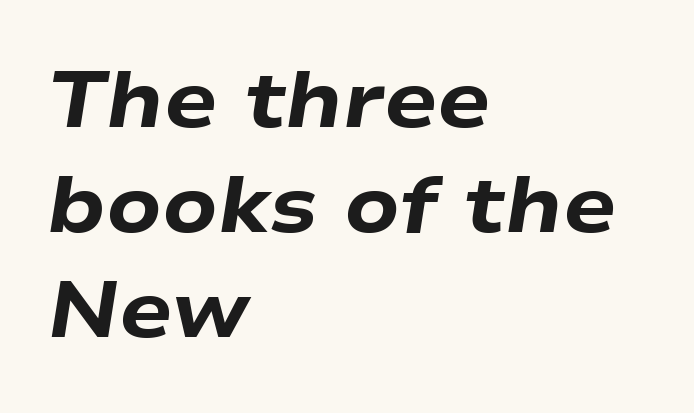
The image shows 79 px heavy, wide type, italic (leaning right); set left-aligned, normal line spacing (1.33x), normal letter spacing, not underlined; low stroke contrast and a medium x-height.
